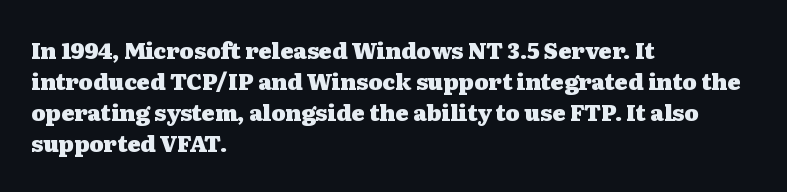
Ordinary non-slanted type is in use. The space between consecutive lines is moderate. The strokes are fattened all the way to bold. No extra tracking has been applied to these lines. Quick note: underline off. The typesetter chose a ragged-right arrangement here.
